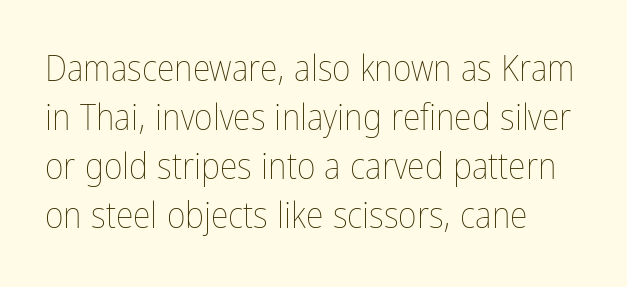
The image shows 36 px thin, condensed type, upright; set left-aligned, normal line spacing (1.36x), normal letter spacing, not underlined; low stroke contrast and a medium x-height.
